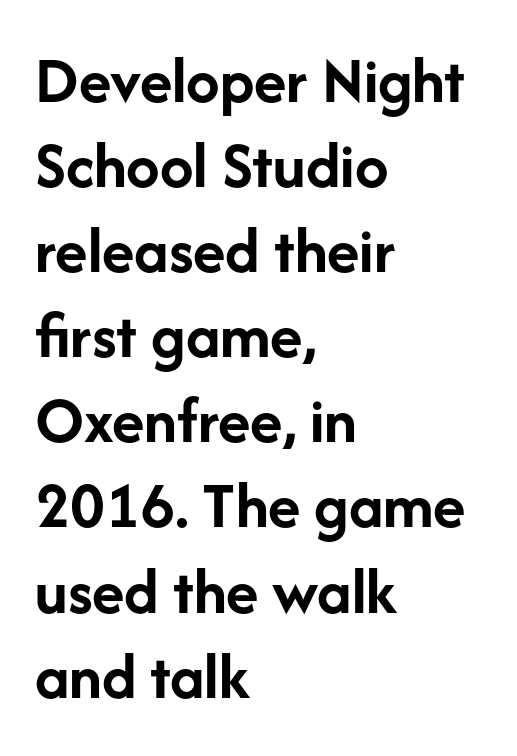
The specimen reads as upright at a glance. Descender tails drop into unmarked territory. You'd pick this weight for a headline — it's a proper bold. A normal amount of white space separates one row of letters from the next. The paragraph has a hard left edge and a soft right edge.
